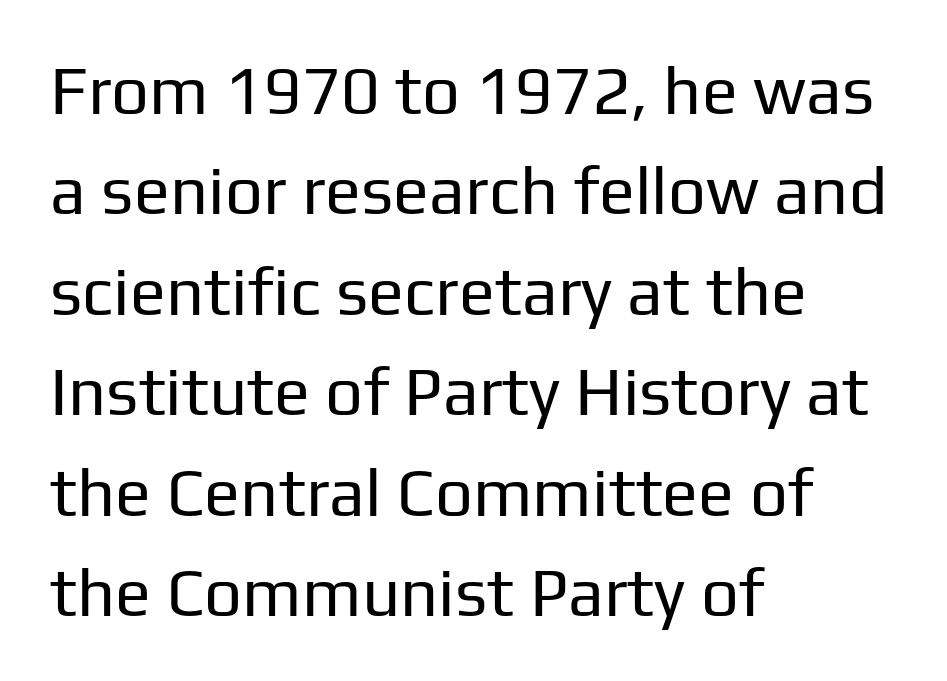
The image shows 67 px regular-weight sans-serif type, upright; set left-aligned, normal line spacing (1.5x), normal letter spacing, not underlined; low stroke contrast and a medium x-height.
